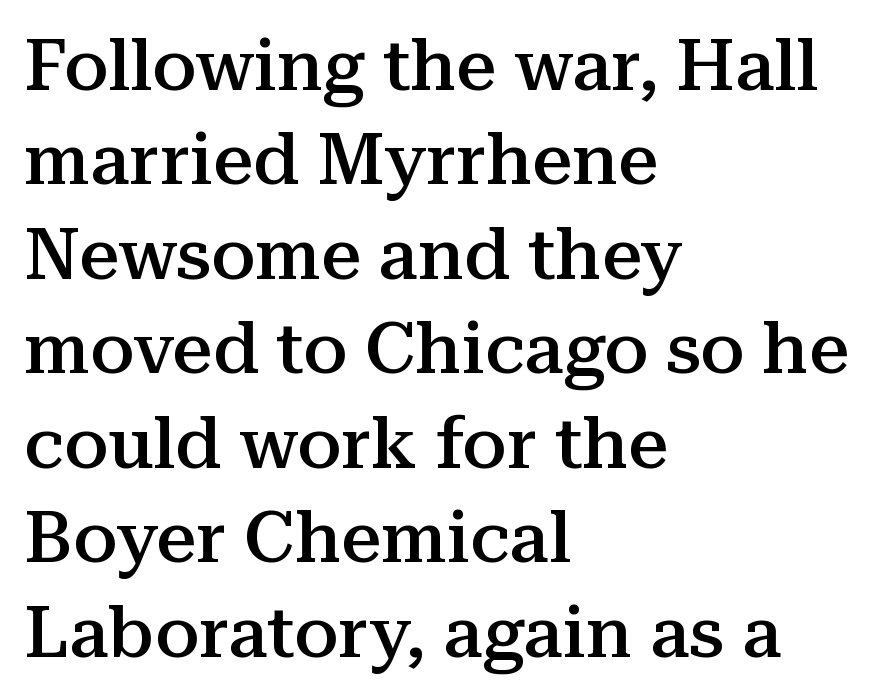
Posture: vertical. Decoration check: the copy has no underline. Is there much room between lines? A standard amount, neither cramped nor airy. Is the block centered? No — it sits flush against the left margin. Varying glyph widths throughout — classic text-font behaviour.
